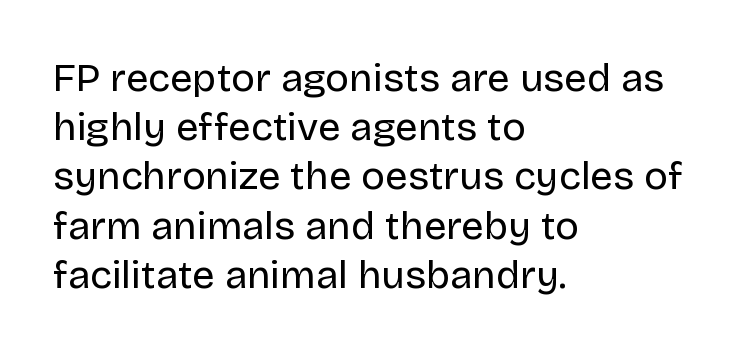
Q: Is the text bold? A: No.
Q: Is the text italic (slanted)? A: No, it is upright.
Q: Is the typeface a serif or a sans-serif typeface? A: Sans-serif.
Q: Is the text underlined? A: No.
Q: How is the paragraph aligned? A: Left-aligned.
Q: Is the spacing between letters normal or unusually wide? A: Normal.
Q: Width (condensed, normal, or wide)? A: Normal.
Q: Stroke contrast? A: Low.
Q: x-height? A: Large.
Q: Monospaced? A: No.
